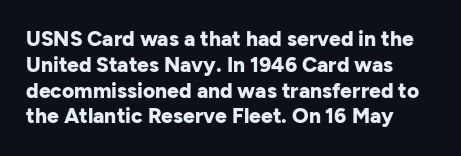
The image shows 21 px bold type, upright; set left-aligned, line spacing 1.23x, normal letter spacing, not underlined.
